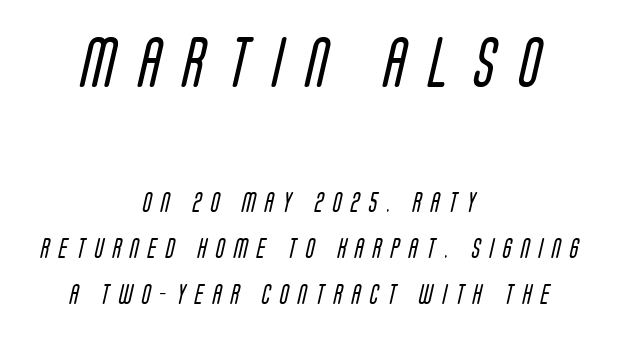
{"serif": "no", "bold": "no", "weight": "regular", "width": "condensed", "stroke_contrast": "low", "x_height": "large", "monospaced": "no", "underline": "no", "align": "center", "line_spacing": "loose", "line_spacing_ratio": 2.3, "letter_spacing": "wide", "letter_spacing_em": 0.47, "larger_block": "first", "size_ratio": 2.5, "glyph_px": 50}
